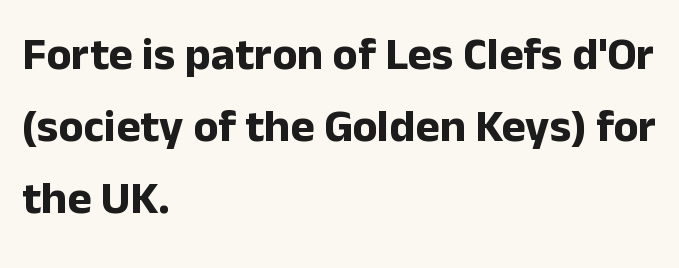
The image shows 46 px bold sans-serif type, upright; set left-aligned, normal line spacing (1.57x), normal letter spacing, not underlined; low stroke contrast and a medium x-height.
